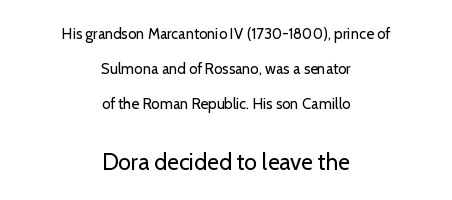
The image shows 23 px text type, upright; set centered, loose line spacing (2.32x), normal letter spacing, not underlined; the second (bottom) block is 1.53x larger.
